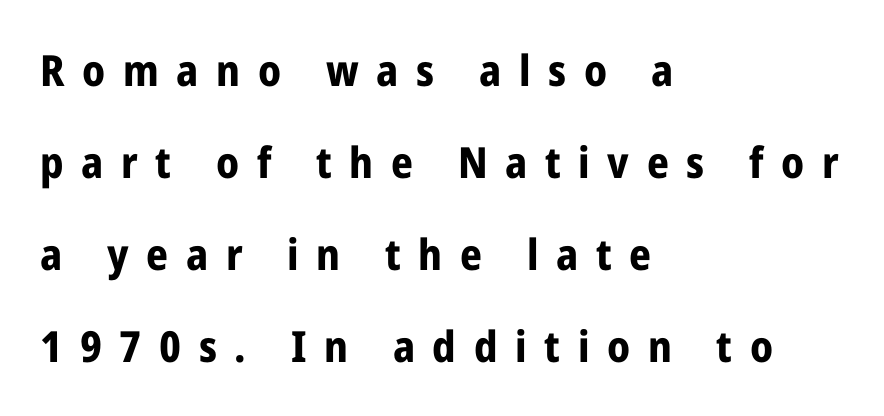
The image shows 43 px bold, condensed sans-serif type, upright; set left-aligned, loose line spacing (2.14x), unusually wide letter spacing (+0.41 em), not underlined; low stroke contrast and a medium x-height.
